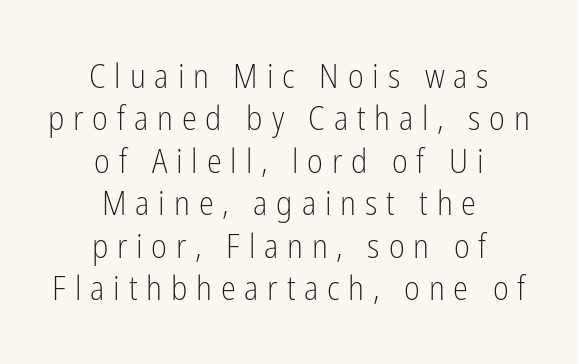
Q: Is the text bold? A: No.
Q: Is the text italic (slanted)? A: No, it is upright.
Q: Is the typeface a serif or a sans-serif typeface? A: Sans-serif.
Q: Is the text underlined? A: No.
Q: How is the paragraph aligned? A: Centered.
Q: Is the spacing between letters normal or unusually wide? A: Unusually wide.
Q: Is the spacing between lines tight, normal or loose? A: Normal.
Q: Width (condensed, normal, or wide)? A: Condensed.
Q: Stroke contrast? A: Low.
Q: x-height? A: Medium.
Q: Monospaced? A: No.
